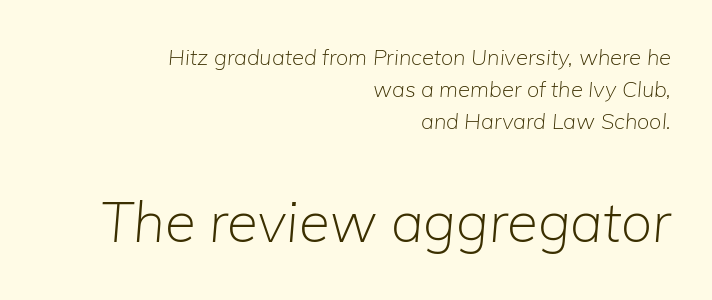
Top chunk: small. Bottom chunk: large. Is the stroke heavy? The answer is a plain regular-or-lighter. The face used here has a pronounced slope to its letters. Does extra space separate the letters? No, they use regular spacing. Lines of text with bare space underneath. The space between consecutive lines is moderate.
